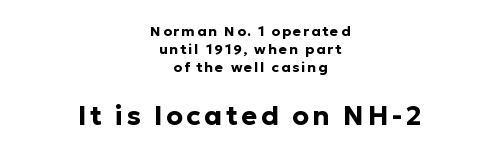
Horizontally, the lines are justified to the midpoint only. You can tell it's not italic because the verticals are truly vertical. If you squint, the bottom block still reads clearly — it's the larger of the two. Reading down the column, the eye jumps a familiar distance to each next line.
